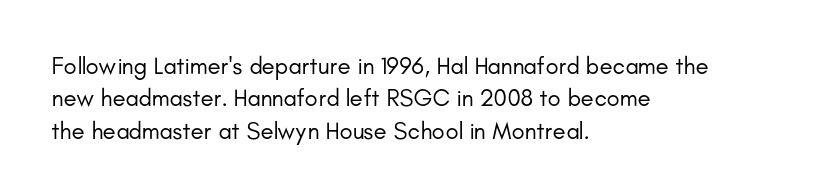
{"italic": "no", "bold": "no", "underline": "no", "align": "left", "line_spacing": "normal", "line_spacing_ratio": 1.35, "letter_spacing": "normal", "letter_spacing_em": 0.0, "glyph_px": 24}
